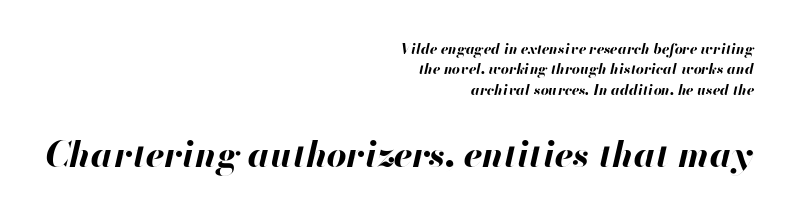
The string is rendered with underlining switched off. The passage shown leans; its letterforms are oblique. There is no visible air inserted between adjacent glyphs. The passage shown is typed in a proportional face where columns would drift. Does the copy run flush right? Yes — the right margin is perfectly even. Compare the two chunks: the lower has the greater cap height.
